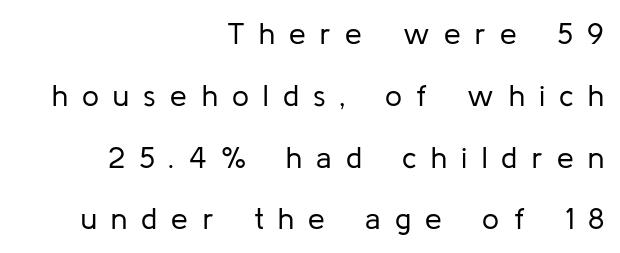
The rendering uses natural spacing where letterforms have individual widths. Tracking value appears strongly positive — letters spread wide. Any mark beneath the type? The region is blank. Typeset ragged left — the right edge is the straight one.
